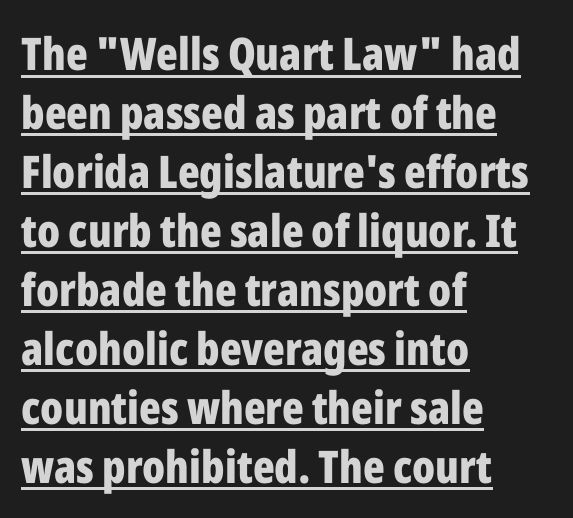
{"serif": "no", "italic": "no", "bold": "yes", "weight": "bold", "width": "condensed", "stroke_contrast": "low", "x_height": "medium", "monospaced": "no", "underline": "yes", "align": "left", "line_spacing": "normal", "line_spacing_ratio": 1.31, "letter_spacing": "normal", "letter_spacing_em": 0.0, "glyph_px": 45}
